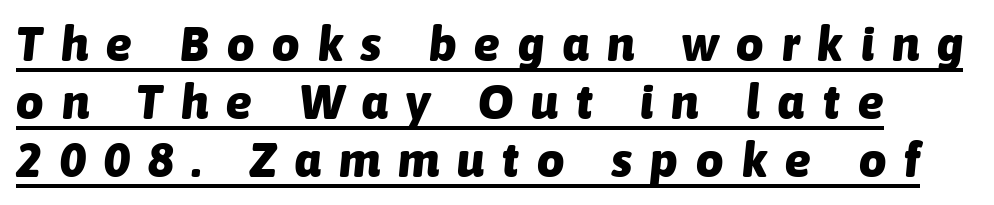
This sample uses expanded letter spacing, leaving extra air between glyphs. Is the type slanted? Yes — the strokes lean at a clear angle. Is this a fixed-width face? No — the glyphs have proportional, varying widths. You can see a thin bar hugging the bottom of the glyphs. Notice how thick the strokes are: this is what a full bold looks like.
